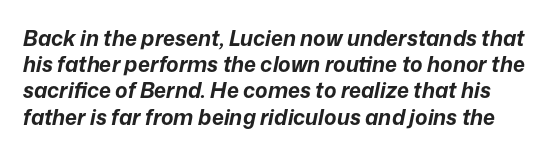
Q: Is the text bold? A: Yes.
Q: Is the text italic (slanted)? A: Yes, it leans right by about 12 degrees.
Q: Is the text underlined? A: No.
Q: Is the spacing between letters normal or unusually wide? A: Normal.
Q: Is the spacing between lines tight, normal or loose? A: Normal.
